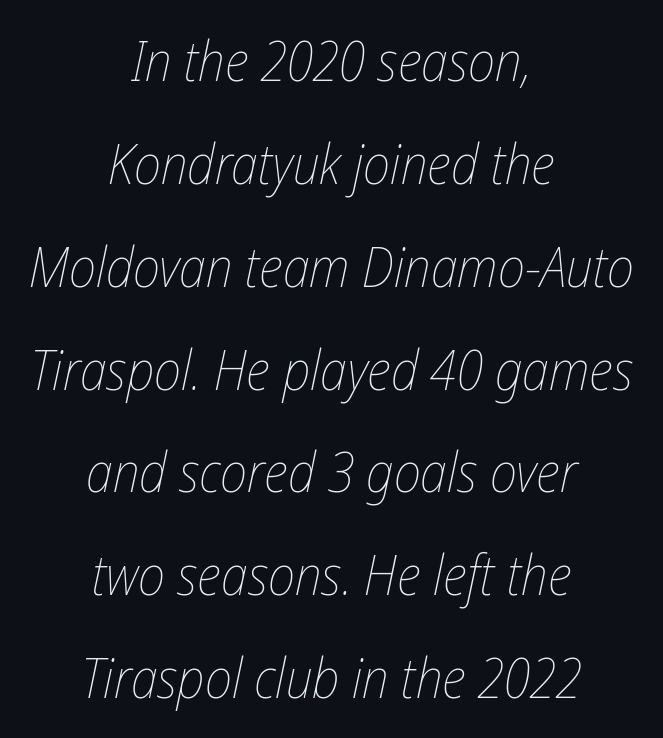
Q: Is the text bold? A: No.
Q: Is the text italic (slanted)? A: Yes, it leans right by about 12 degrees.
Q: Is the text underlined? A: No.
Q: How is the paragraph aligned? A: Centered.
Q: Is the spacing between letters normal or unusually wide? A: Normal.
Q: Width (condensed, normal, or wide)? A: Condensed.
Q: Stroke contrast? A: Low.
Q: x-height? A: Medium.
Q: Monospaced? A: No.
